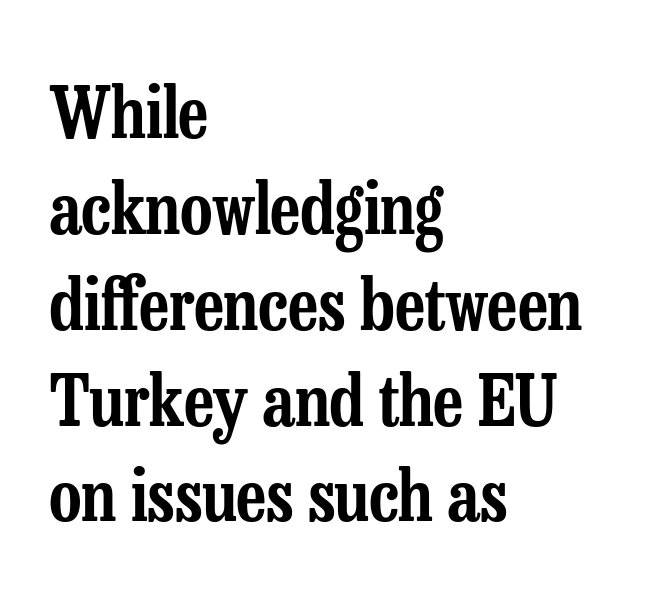
Q: Is the text italic (slanted)? A: No, it is upright.
Q: Is the typeface a serif or a sans-serif typeface? A: Serif.
Q: Is the text underlined? A: No.
Q: How is the paragraph aligned? A: Left-aligned.
Q: Is the spacing between letters normal or unusually wide? A: Normal.
Q: Is the spacing between lines tight, normal or loose? A: Normal.
Q: Width (condensed, normal, or wide)? A: Condensed.
Q: Stroke contrast? A: Low.
Q: x-height? A: Medium.
Q: Monospaced? A: No.
